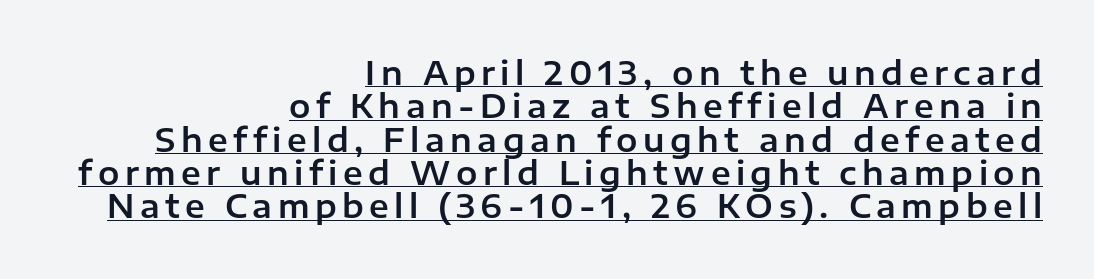
The image shows 32 px sans-serif type, upright; set right-aligned, tight line spacing (1.04x), underlined; low stroke contrast and a medium x-height.
